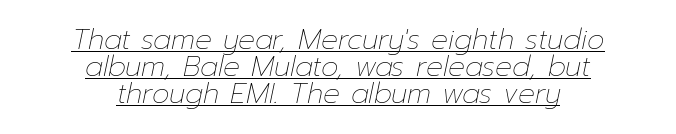
Q: Is the text bold? A: No.
Q: Is the text italic (slanted)? A: Yes, it leans right by about 12 degrees.
Q: Is the text underlined? A: Yes.
Q: How is the paragraph aligned? A: Centered.
Q: Is the spacing between letters normal or unusually wide? A: Normal.
Q: Is the spacing between lines tight, normal or loose? A: Tight.
Q: Width (condensed, normal, or wide)? A: Normal.
Q: Stroke contrast? A: Low.
Q: x-height? A: Medium.
Q: Monospaced? A: No.
